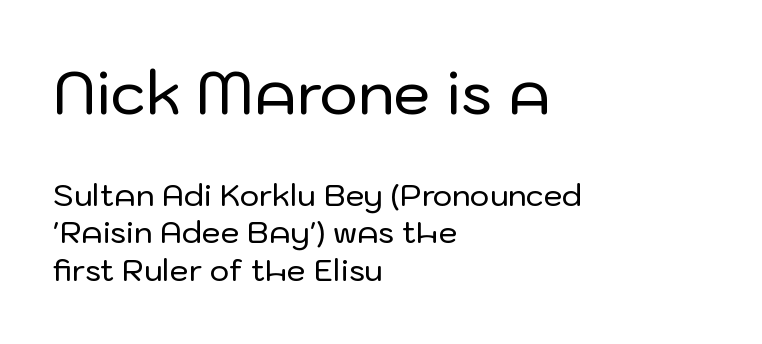
The image shows 59 px sans-serif type, upright; set left-aligned, normal line spacing (1.26x), normal letter spacing, not underlined; the first (top) block is 1.97x larger; low stroke contrast and a medium x-height.
